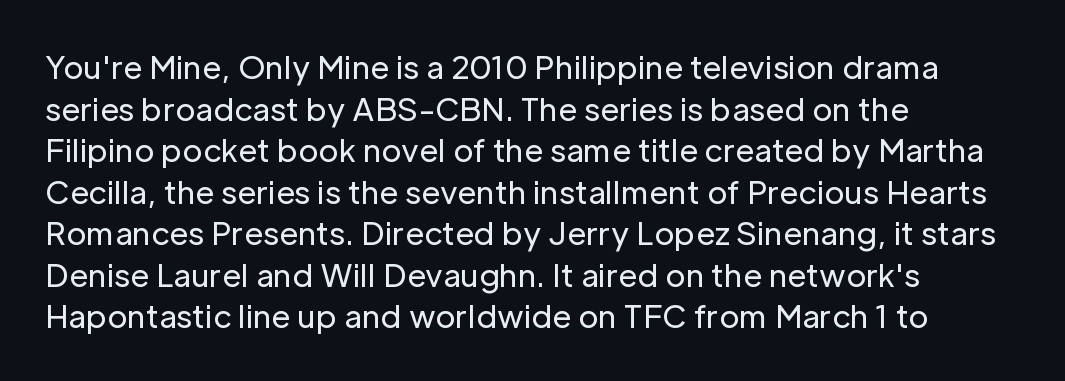
Here the glyphs are tracked normally, forming tight word shapes. Successive baselines arrive at the customary interval. The rendering uses natural spacing where letterforms have individual widths. Reading down the block, your eye returns to a fixed left position each line.
